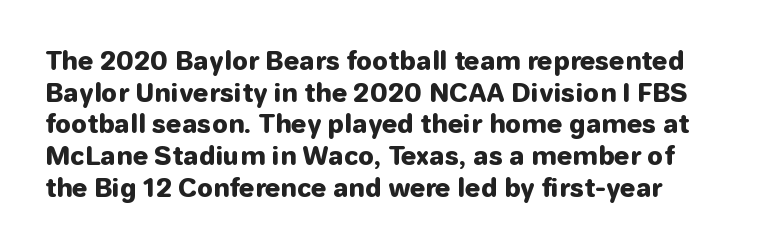
The image shows 25 px bold type, upright; set normal line spacing (1.27x), normal letter spacing, not underlined.
